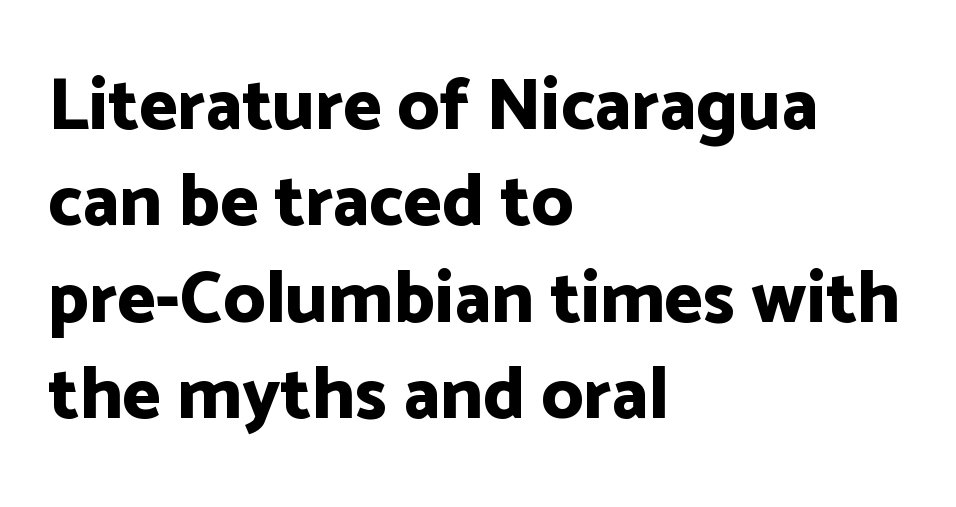
Q: Is the text bold? A: Yes.
Q: Is the text italic (slanted)? A: No, it is upright.
Q: Is the typeface a serif or a sans-serif typeface? A: Sans-serif.
Q: Is the text underlined? A: No.
Q: How is the paragraph aligned? A: Left-aligned.
Q: Is the spacing between letters normal or unusually wide? A: Normal.
Q: Is the spacing between lines tight, normal or loose? A: Normal.
Q: Width (condensed, normal, or wide)? A: Normal.
Q: Stroke contrast? A: Low.
Q: x-height? A: Medium.
Q: Monospaced? A: No.
